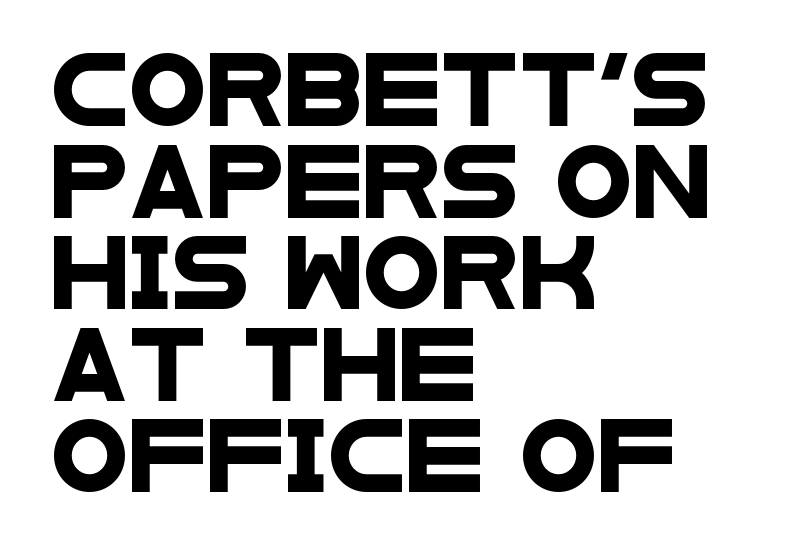
Short and long lines alike share a common starting point at left. Only glyphs here, with clear space below each row. Inter-character spacing is left at the font's built-in metrics. Notice how descenders clear the ascenders below comfortably — that's standard leading. Grotesque or geometric, the face here clearly has no serifs.
